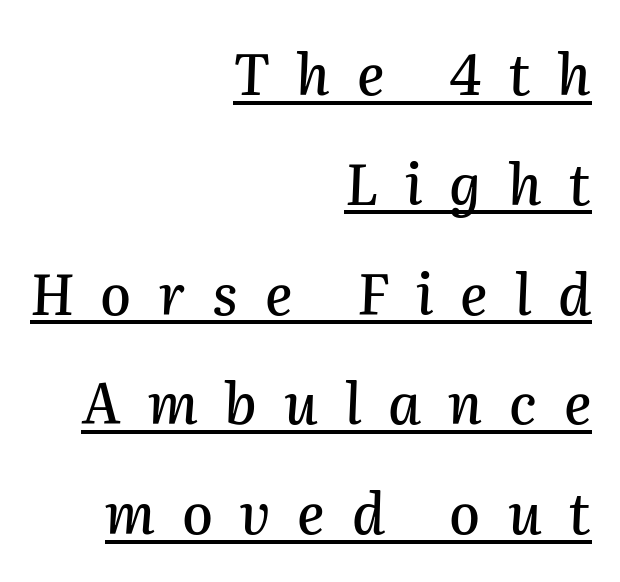
The image shows 56 px text type, italic (leaning right); set right-aligned, loose line spacing (1.96x), unusually wide letter spacing (+0.48 em), underlined; medium stroke contrast and a medium x-height.
